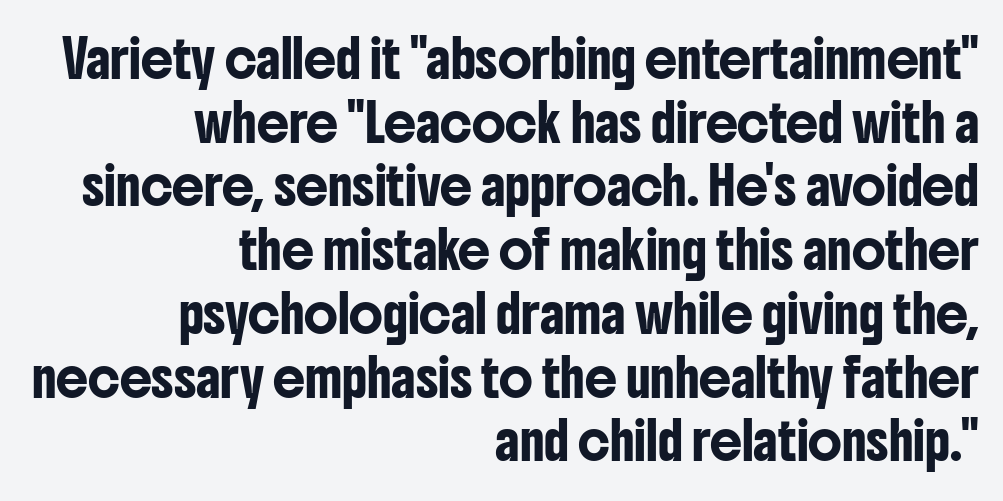
The image shows 36 px condensed sans-serif type, upright; set right-aligned, line spacing 1.77x, normal letter spacing, not underlined; low stroke contrast and a medium x-height.
